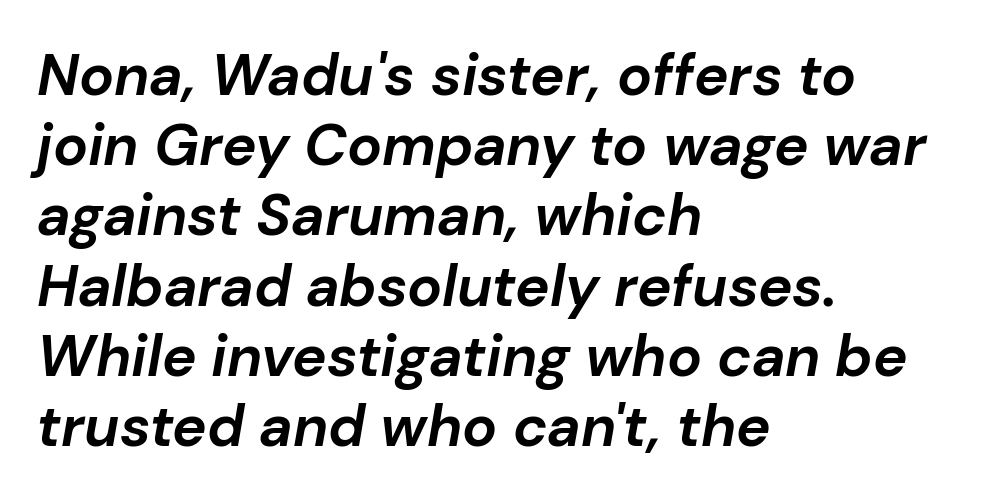
{"italic": "yes", "lean": "right", "slant_degrees": 10, "bold": "yes", "weight": "bold", "width": "normal", "stroke_contrast": "low", "x_height": "medium", "monospaced": "no", "underline": "no", "align": "left", "line_spacing_ratio": 1.21, "letter_spacing": "normal", "letter_spacing_em": 0.0, "glyph_px": 58}
